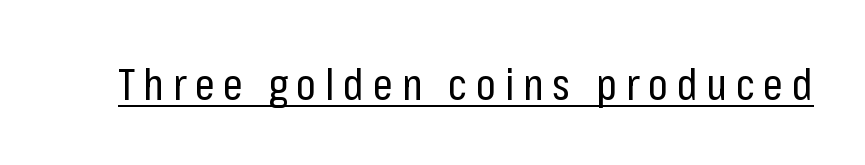
The letters carry no serifs — their stems end cleanly without finishing strokes. Heaviness? Minimal to ordinary, like unemphasized prose. Is there an underline? Yes — a line sits under the letters. You can tell it's not italic because the verticals are truly vertical. This sample has the flowing, uneven cadence of proportional lettering.
